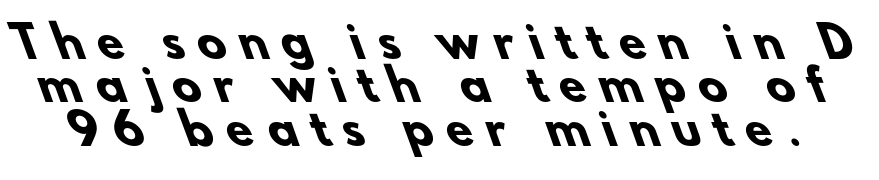
Q: Is the text bold? A: Yes.
Q: Is the typeface a serif or a sans-serif typeface? A: Sans-serif.
Q: Is the text underlined? A: No.
Q: Is the spacing between letters normal or unusually wide? A: Unusually wide.
Q: Is the spacing between lines tight, normal or loose? A: Tight.
Q: Width (condensed, normal, or wide)? A: Normal.
Q: Stroke contrast? A: Low.
Q: x-height? A: Small.
Q: Monospaced? A: No.
